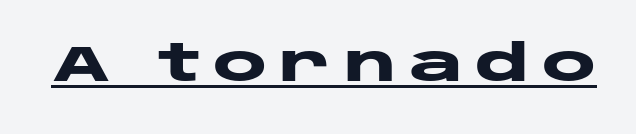
The image shows 51 px heavy, wide sans-serif type, upright; set unusually wide letter spacing (+0.24 em), underlined; low stroke contrast and a large x-height.
